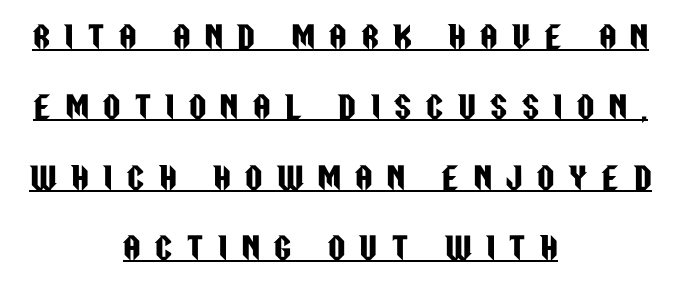
The image shows 30 px condensed sans-serif type, upright; set centered, loose line spacing (2.35x), unusually wide letter spacing (+0.49 em), underlined; low stroke contrast and a large x-height.
